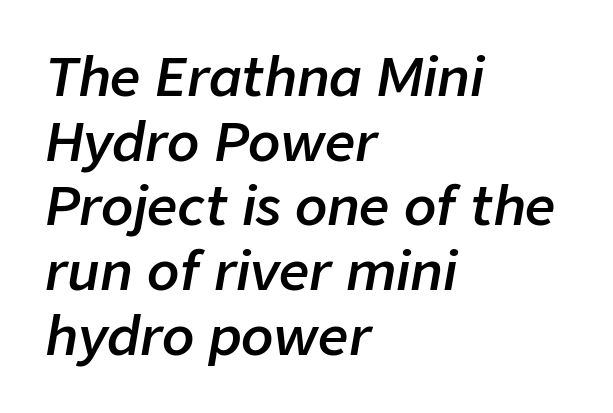
The image shows 53 px semibold type, italic (leaning right); set left-aligned, line spacing 1.22x, normal letter spacing, not underlined; low stroke contrast and a medium x-height.
